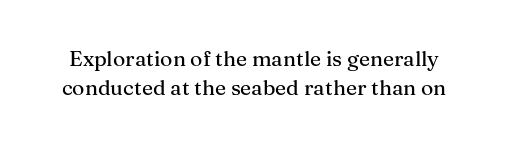
The image shows 21 px text type, upright; set normal line spacing (1.37x), normal letter spacing, not underlined.
